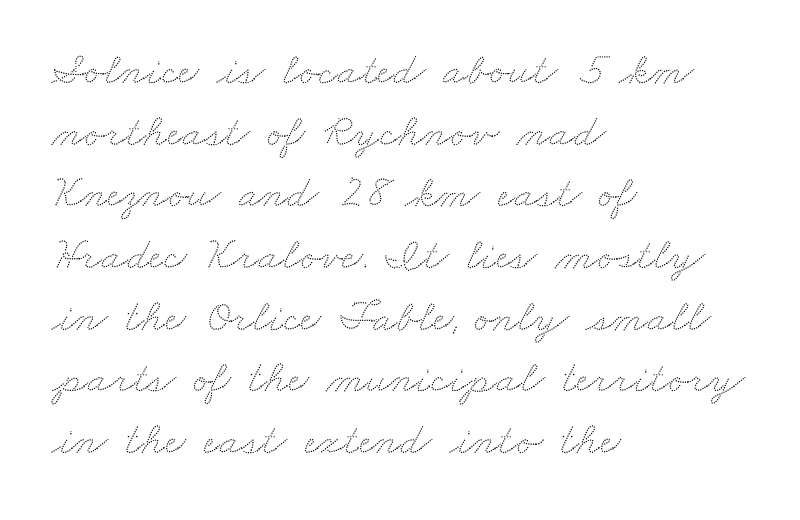
Layout note: lines flush left. The string is rendered with underlining switched off. This rendering leaves character spacing at its baseline value. The face used here is proportionally spaced, like ordinary book or web type. Rows of type keep a routine distance in the vertical direction.
